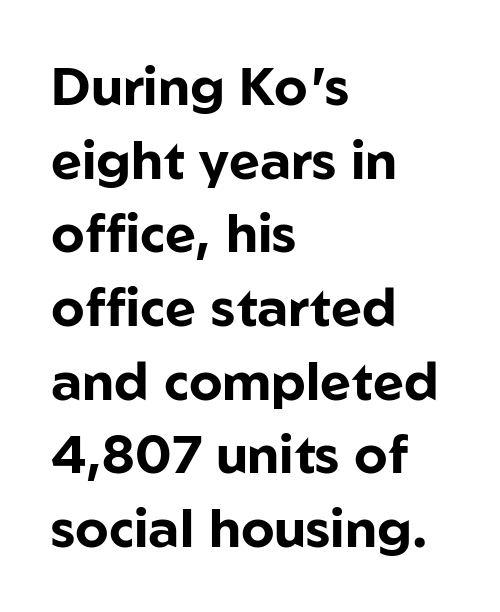
The image shows 53 px bold sans-serif type, upright; set left-aligned, normal line spacing (1.39x), normal letter spacing, not underlined; low stroke contrast and a medium x-height.
